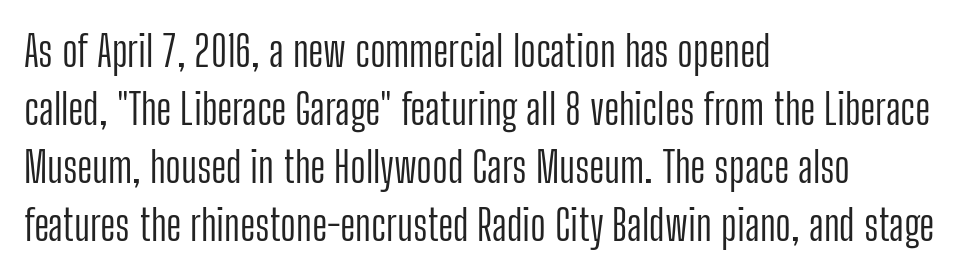
One-word summary of the alignment: left. In terms of posture, this sample is upright. Is this a heavy cut? Hardly; it is regular or lighter. Quick note: underline off.
